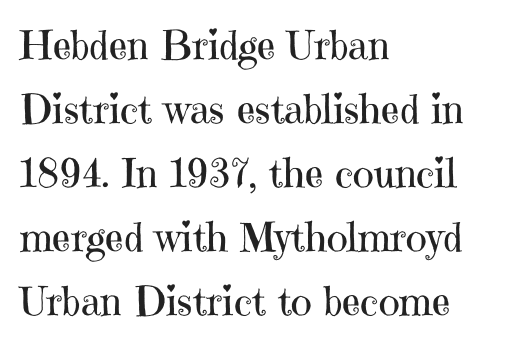
{"serif": "yes", "italic": "no", "bold": "no", "weight": "regular", "width": "normal", "stroke_contrast": "high", "x_height": "medium", "monospaced": "no", "underline": "no", "align": "left", "line_spacing": "normal", "line_spacing_ratio": 1.6, "letter_spacing": "normal", "letter_spacing_em": 0.0, "glyph_px": 40}
